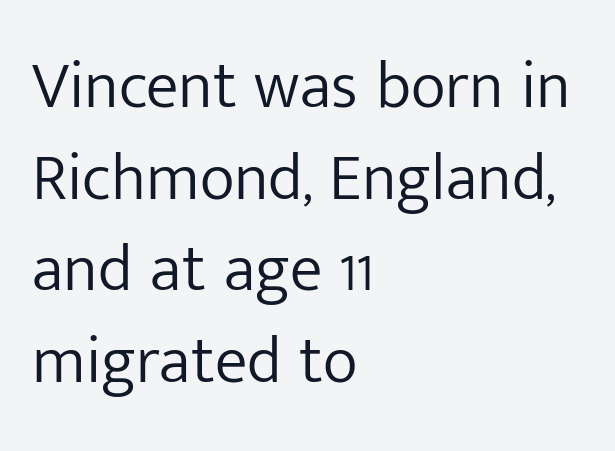
The gap between lines stays unmarked. The lettering stays uniformly vertical, giving the passage a roman look. Heaviness? Minimal to ordinary, like unemphasized prose. Alignment: flush left. The horizontal fit of the characters is conventional and even.
